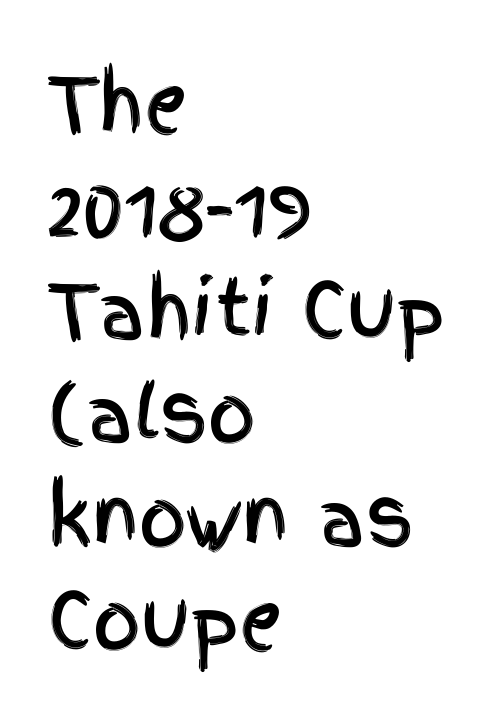
Is the block centered? No — it sits flush against the left margin. Designer's note — italics off, roman on. Standard letterfit; no display-style spreading of the glyphs. Regarding serifs, this sample does without them. The rows are spaced the way most documents space them. Do the characters align in a grid? No, the font is proportional.
